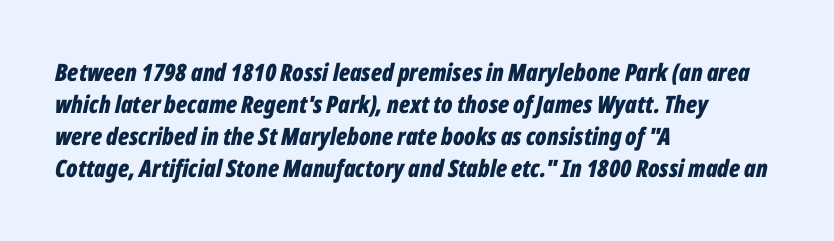
Quick note: interline space is typical. Weight: bold. These lines were composed using italics. This sample uses plain, unmodified letter spacing.
